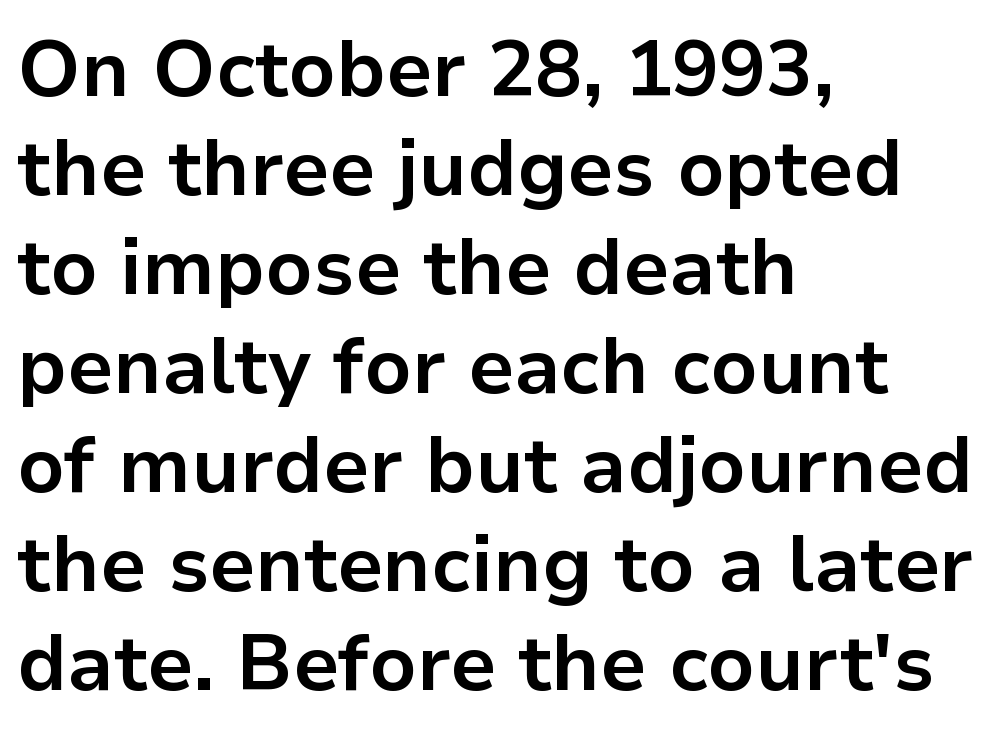
Q: Is the text bold? A: Yes.
Q: Is the text italic (slanted)? A: No, it is upright.
Q: Is the typeface a serif or a sans-serif typeface? A: Sans-serif.
Q: Is the text underlined? A: No.
Q: How is the paragraph aligned? A: Left-aligned.
Q: Is the spacing between letters normal or unusually wide? A: Normal.
Q: Is the spacing between lines tight, normal or loose? A: Normal.
Q: Width (condensed, normal, or wide)? A: Normal.
Q: Stroke contrast? A: Low.
Q: x-height? A: Medium.
Q: Monospaced? A: No.
